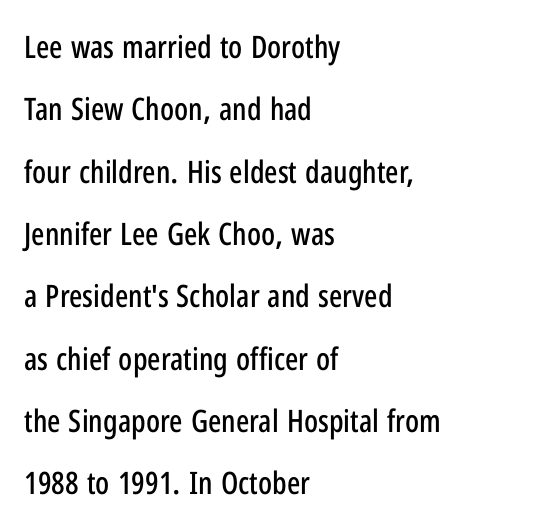
Q: Is the text italic (slanted)? A: No, it is upright.
Q: Is the typeface a serif or a sans-serif typeface? A: Sans-serif.
Q: Is the text underlined? A: No.
Q: How is the paragraph aligned? A: Left-aligned.
Q: Is the spacing between letters normal or unusually wide? A: Normal.
Q: Is the spacing between lines tight, normal or loose? A: Loose.
Q: Width (condensed, normal, or wide)? A: Condensed.
Q: Stroke contrast? A: Low.
Q: x-height? A: Medium.
Q: Monospaced? A: No.
